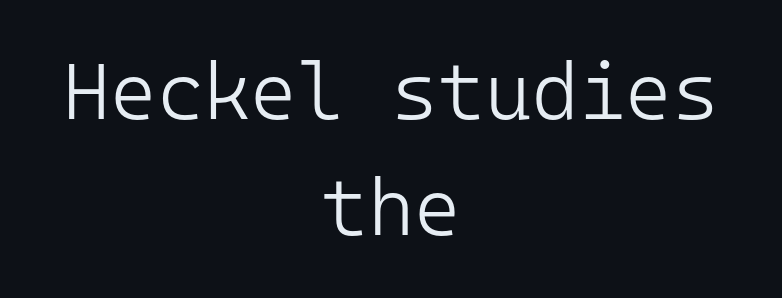
{"serif": "no", "italic": "no", "bold": "no", "weight": "light", "width": "normal", "stroke_contrast": "low", "x_height": "medium", "monospaced": "yes", "underline": "no", "align": "center", "line_spacing": "normal", "line_spacing_ratio": 1.45, "letter_spacing": "normal", "letter_spacing_em": 0.0, "glyph_px": 80}
